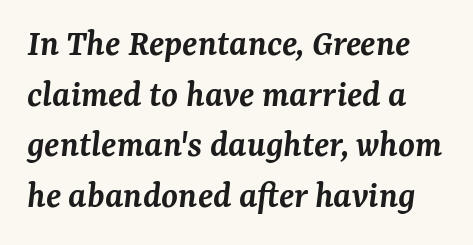
Q: Is the text bold? A: Semi-bold.
Q: Is the text italic (slanted)? A: Yes, it leans right by about 7 degrees.
Q: Is the typeface a serif or a sans-serif typeface? A: Serif.
Q: Is the text underlined? A: No.
Q: Is the spacing between letters normal or unusually wide? A: Normal.
Q: Is the spacing between lines tight, normal or loose? A: Normal.
Q: Width (condensed, normal, or wide)? A: Normal.
Q: Stroke contrast? A: Medium.
Q: x-height? A: Medium.
Q: Monospaced? A: No.
